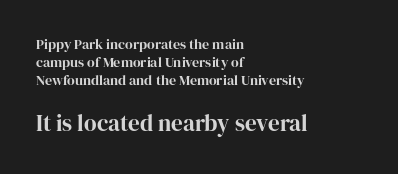
The image shows 23 px text type, upright; set left-aligned, normal line spacing (1.29x), normal letter spacing, not underlined; the second (bottom) block is 1.64x larger.
